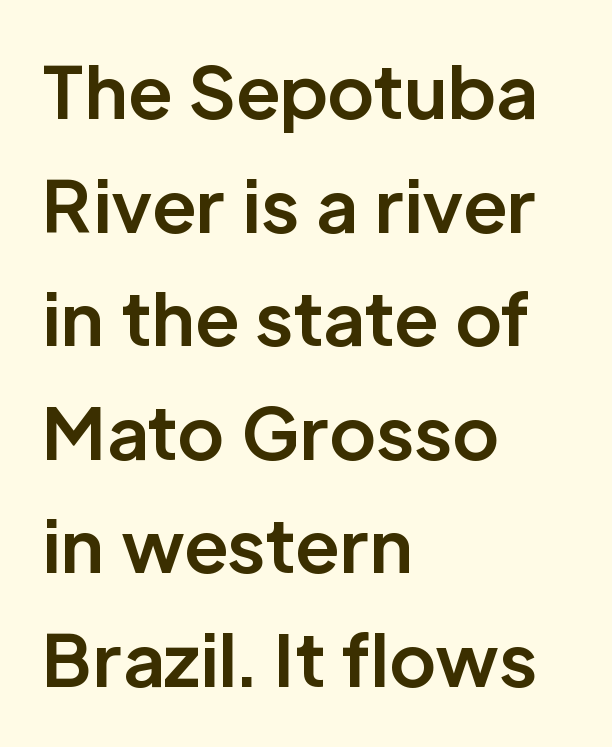
The image shows 71 px bold sans-serif type, upright; set left-aligned, normal line spacing (1.6x), normal letter spacing, not underlined; low stroke contrast and a medium x-height.
